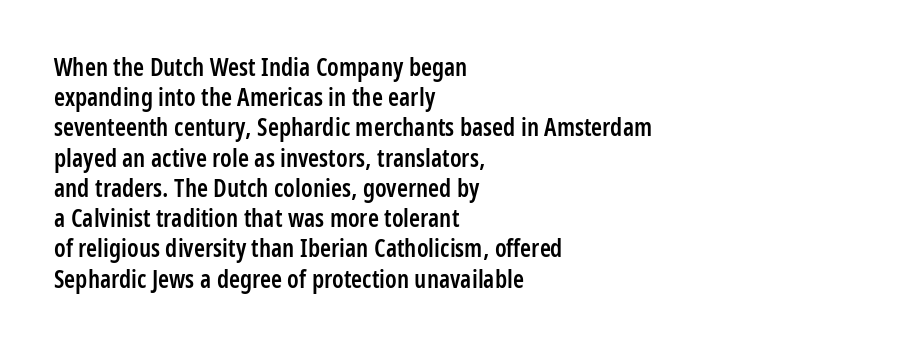
Posture: straight, roman, zero tilt. Unmarked baselines from the first word to the last. Spacing between characters is what you'd get straight out of the box. The face used here is a semibold: visibly heavier than regular, lighter than bold.
